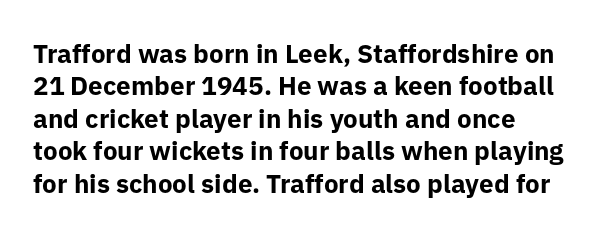
Interline gaps are of average width in this sample. Words float on clear page, feet unadorned. Weight check: bold — yes, fully. These lines were composed using upright roman letters.
